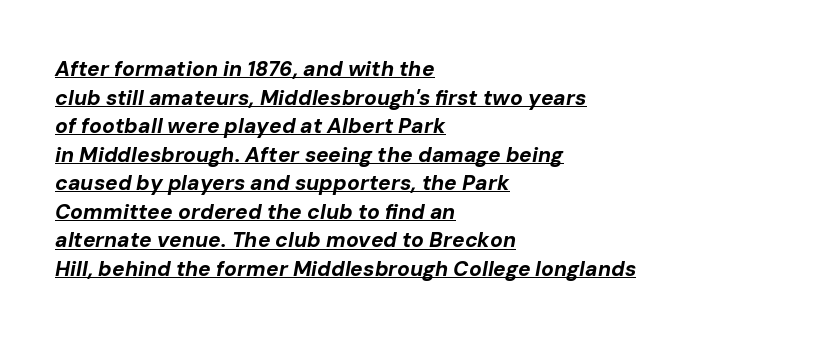
The image shows 21 px bold type, italic (leaning right); set left-aligned, normal line spacing (1.36x), normal letter spacing, underlined.
